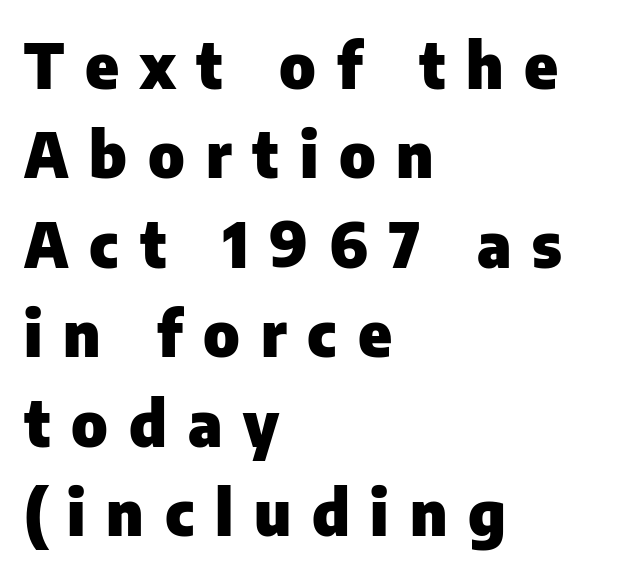
{"serif": "no", "italic": "no", "bold": "yes", "weight": "heavy", "width": "normal", "stroke_contrast": "low", "x_height": "medium", "monospaced": "no", "underline": "no", "align": "left", "line_spacing": "normal", "line_spacing_ratio": 1.42, "letter_spacing": "wide", "letter_spacing_em": 0.33, "glyph_px": 63}
